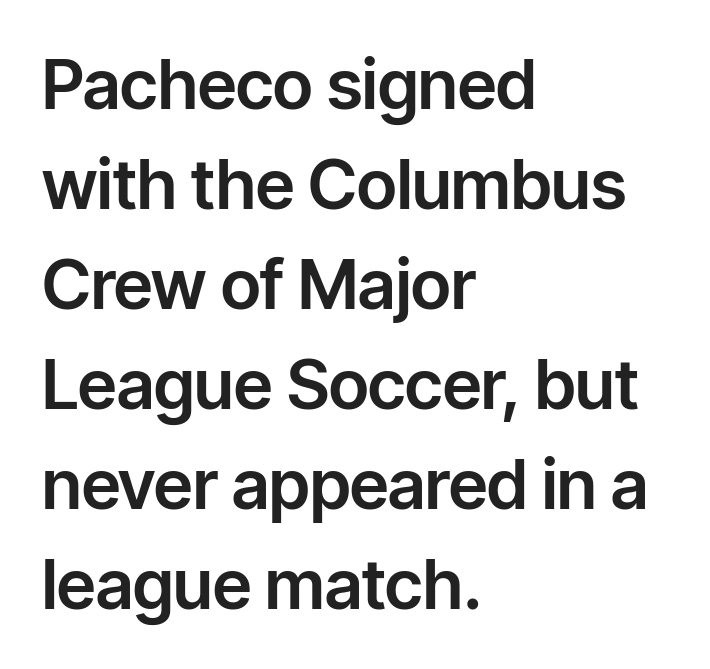
Q: Is the text italic (slanted)? A: No, it is upright.
Q: Is the typeface a serif or a sans-serif typeface? A: Sans-serif.
Q: Is the text underlined? A: No.
Q: How is the paragraph aligned? A: Left-aligned.
Q: Is the spacing between letters normal or unusually wide? A: Normal.
Q: Is the spacing between lines tight, normal or loose? A: Normal.
Q: Width (condensed, normal, or wide)? A: Normal.
Q: Stroke contrast? A: Low.
Q: x-height? A: Medium.
Q: Monospaced? A: No.
